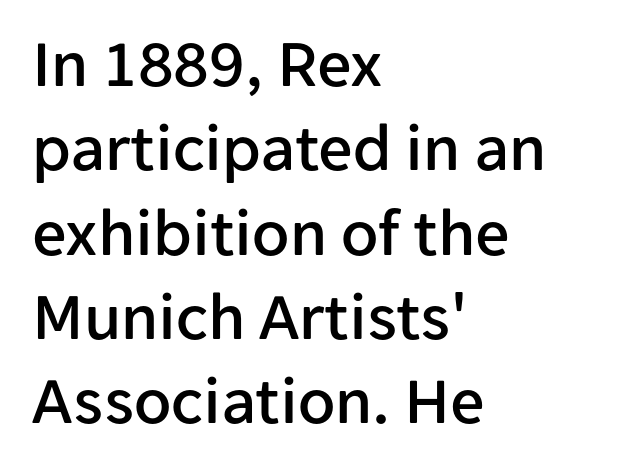
The image shows 68 px sans-serif type, upright; set left-aligned, line spacing 1.24x, normal letter spacing, not underlined; low stroke contrast and a medium x-height.
